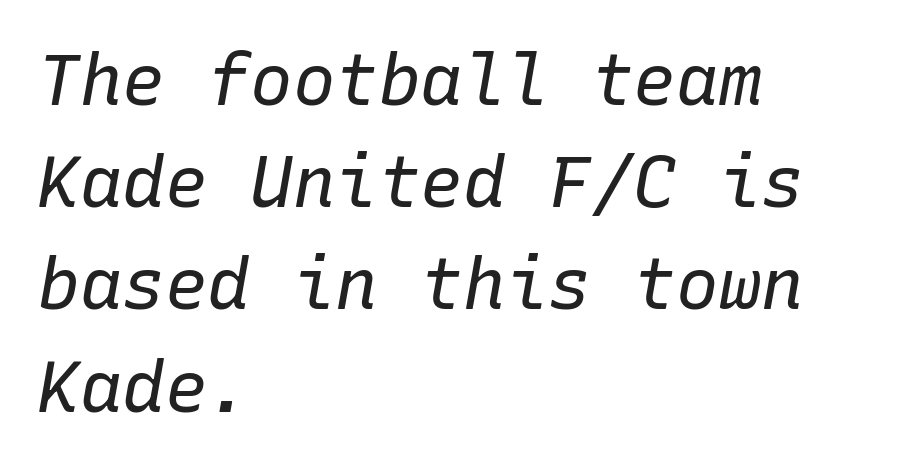
Observe the ordinary spacing: letters are neighbours, not strangers. Does the copy run flush right? No — it runs flush left. Italic? Definitely — the glyphs are oblique. Do the characters align in a grid? Yes, the font is monospaced. Each stroke keeps to a modest, everyday thickness or less.
